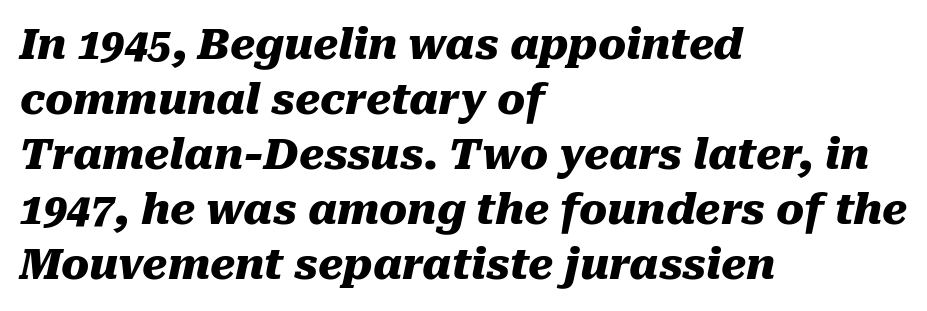
{"italic": "yes", "lean": "right", "slant_degrees": 10, "bold": "yes", "weight": "heavy", "width": "normal", "stroke_contrast": "medium", "x_height": "medium", "monospaced": "no", "underline": "no", "align": "left", "line_spacing": "normal", "line_spacing_ratio": 1.31, "letter_spacing": "normal", "letter_spacing_em": 0.0, "glyph_px": 42}
